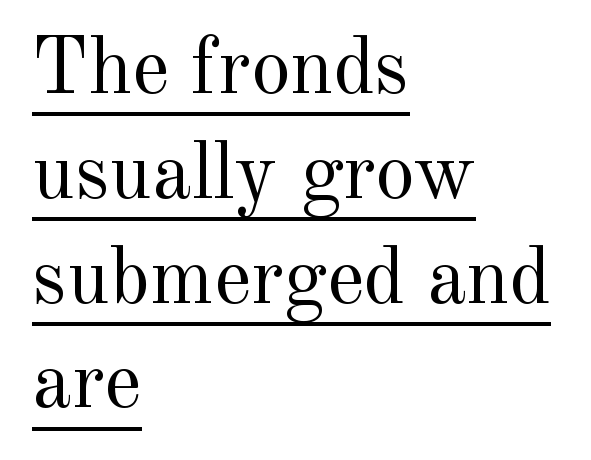
The typesetter has applied underlining to the passage shown. Alignment: flush left. If you measured baseline to baseline, you'd find a middling distance. This sample uses an upright cut, with every glyph sitting square on the baseline.
